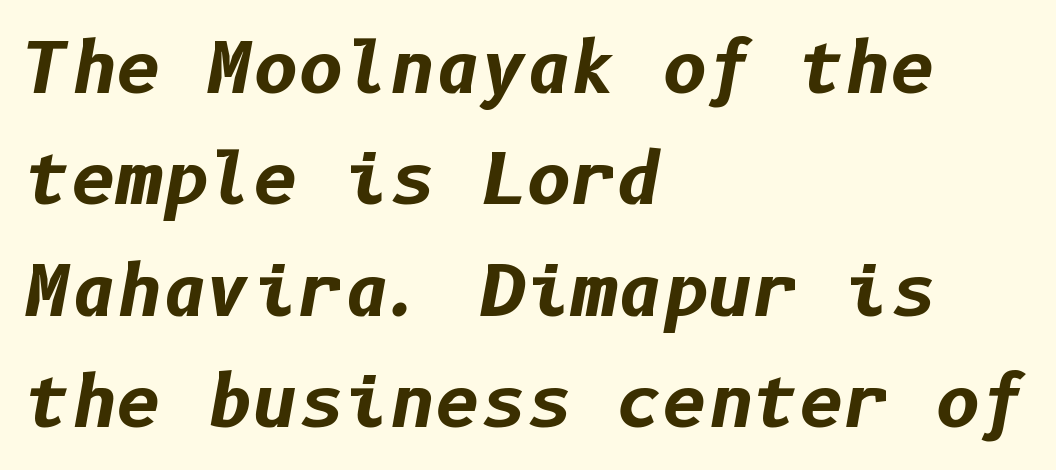
The image shows 70 px bold type, italic (leaning right); set left-aligned, normal line spacing (1.59x), normal letter spacing, not underlined; low stroke contrast and a medium x-height.
